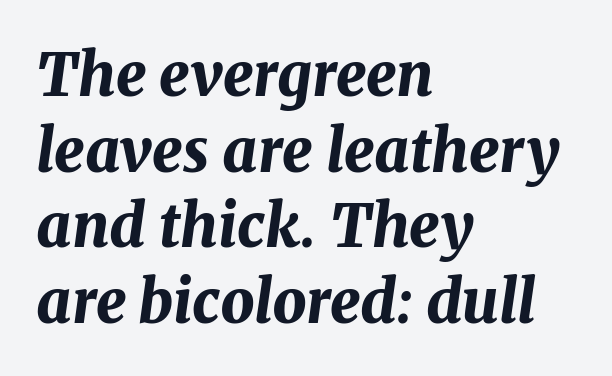
Q: Is the text bold? A: Yes.
Q: Is the text italic (slanted)? A: Yes, it leans right by about 8 degrees.
Q: Is the text underlined? A: No.
Q: How is the paragraph aligned? A: Left-aligned.
Q: Is the spacing between letters normal or unusually wide? A: Normal.
Q: Is the spacing between lines tight, normal or loose? A: Normal.
Q: Width (condensed, normal, or wide)? A: Normal.
Q: Stroke contrast? A: Medium.
Q: x-height? A: Medium.
Q: Monospaced? A: No.
